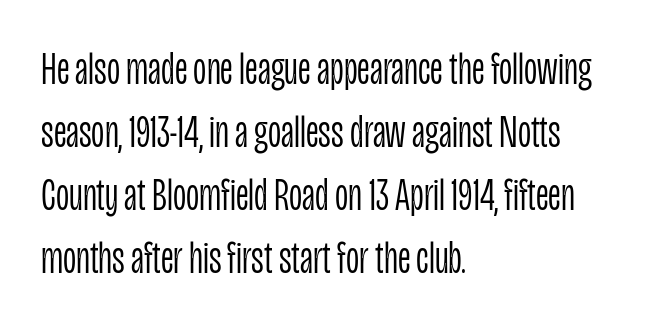
The image shows 46 px light, condensed sans-serif type, upright; set left-aligned, normal line spacing (1.37x), normal letter spacing, not underlined; low stroke contrast and a large x-height.
